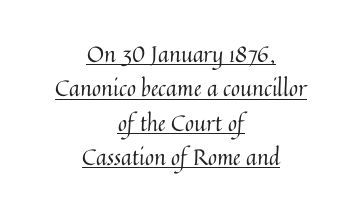
Q: Is the text bold? A: No.
Q: Is the text underlined? A: Yes.
Q: How is the paragraph aligned? A: Centered.
Q: Is the spacing between letters normal or unusually wide? A: Normal.
Q: Is the spacing between lines tight, normal or loose? A: Normal.
